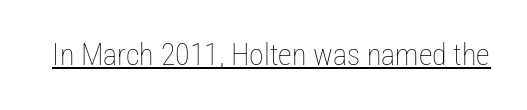
The image shows 30 px thin, condensed type, upright; set normal letter spacing, underlined; low stroke contrast and a medium x-height.
